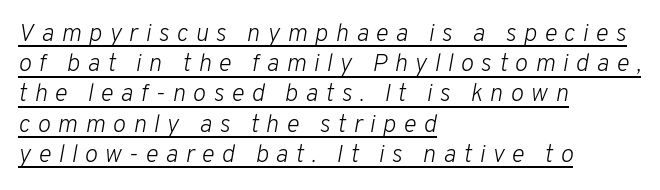
Each stroke keeps to a modest, everyday thickness or less. The rendering applies a slant to the glyphs. The compositor pushed each line to the left boundary. This rendering features underlined lettering. Compared with typical body copy, the letter spacing here is much looser.
